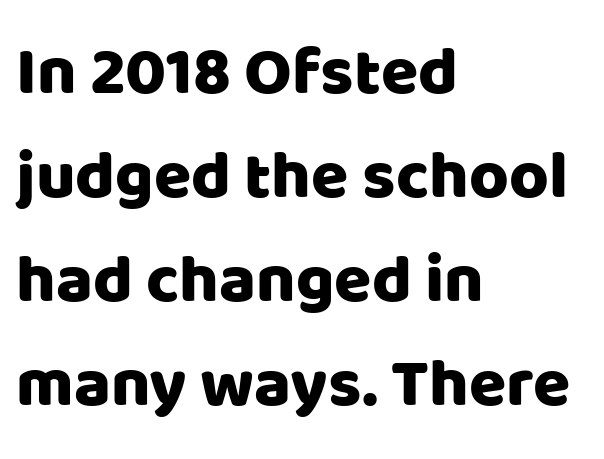
{"serif": "no", "italic": "no", "width": "normal", "stroke_contrast": "low", "x_height": "large", "monospaced": "no", "underline": "no", "align": "left", "line_spacing": "normal", "line_spacing_ratio": 1.53, "letter_spacing": "normal", "letter_spacing_em": 0.0, "glyph_px": 68}
